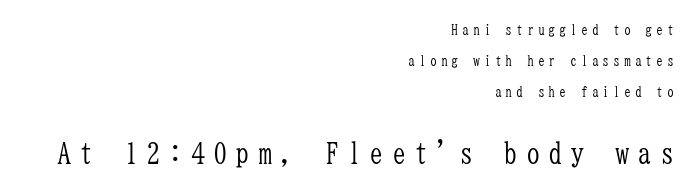
Each letter's strokes conclude with small projecting serifs. The lines in this sample share a right terminus and differ only in where they begin. The line-height multiplier appears high, well above default. This rendering features lettering with no underline.
